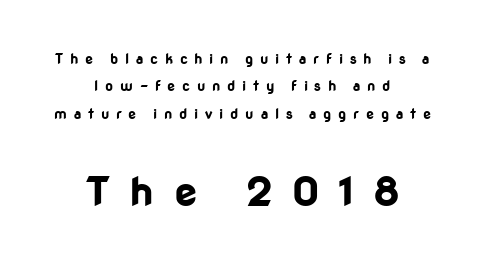
The image shows 41 px bold sans-serif type, upright; set centered, loose line spacing (1.95x), unusually wide letter spacing (+0.48 em), not underlined; the second (bottom) block is 2.93x larger; low stroke contrast and a medium x-height.
